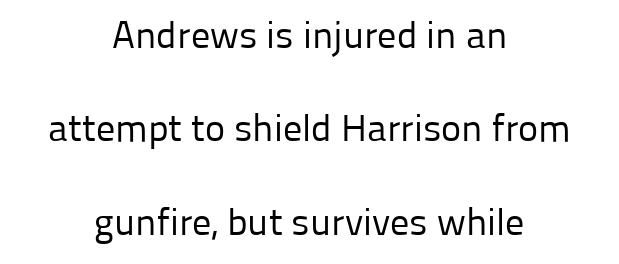
{"serif": "no", "italic": "no", "bold": "no", "weight": "regular", "width": "normal", "stroke_contrast": "low", "x_height": "medium", "monospaced": "no", "underline": "no", "align": "center", "line_spacing": "loose", "line_spacing_ratio": 2.46, "letter_spacing": "normal", "letter_spacing_em": 0.0, "glyph_px": 38}
